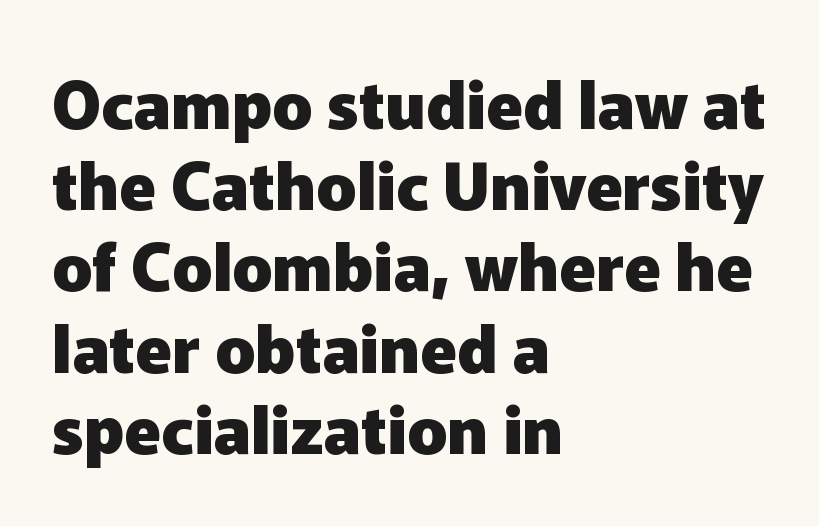
The image shows 66 px heavy sans-serif type, upright; set left-aligned, line spacing 1.23x, normal letter spacing, not underlined; low stroke contrast and a medium x-height.
